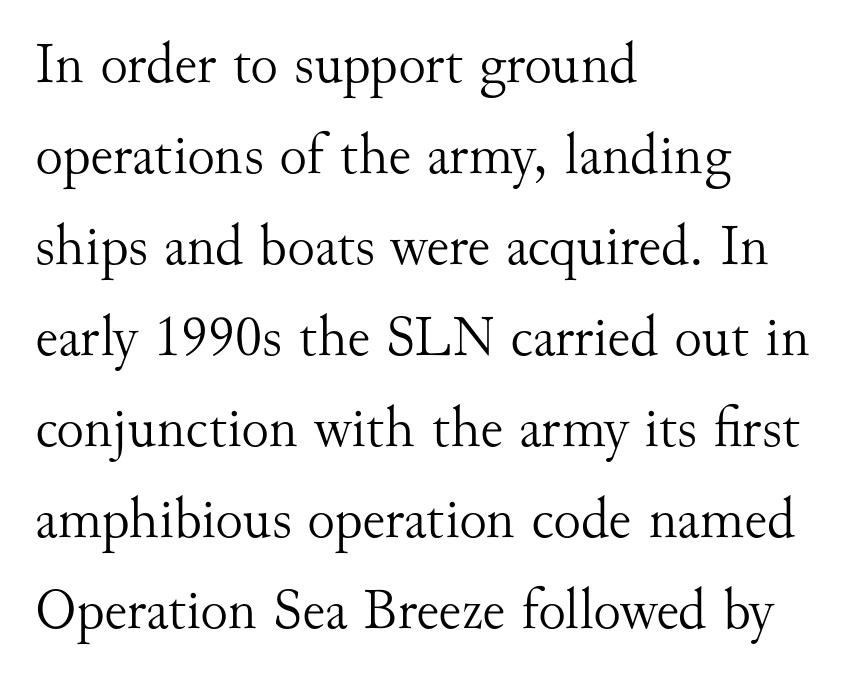
The face used here is proportionally spaced, like ordinary book or web type. A roman cut, with each character standing at attention. Are there feet on the stems? There are — it's a serif. The space directly below the letters is spotless. Line beginnings align vertically; line endings do not. Words appear dense and cohesive because spacing is normal.
